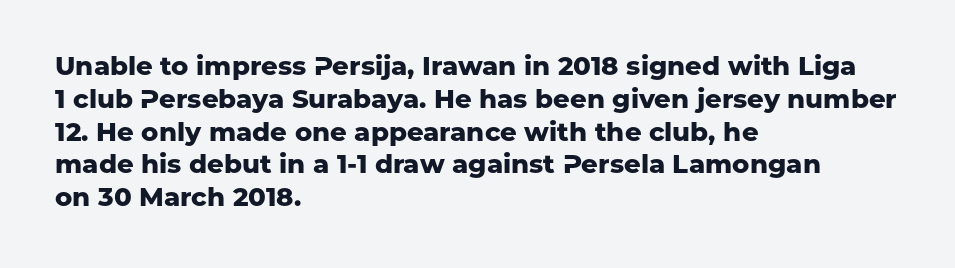
Reading down the column, the eye jumps a familiar distance to each next line. The passage shown is not underscored anywhere. Its strokes are broad and dark, the hallmark of bold type. Quick note: not italic, upright. Observe the ordinary spacing: letters are neighbours, not strangers. Line beginnings align vertically; line endings do not.
